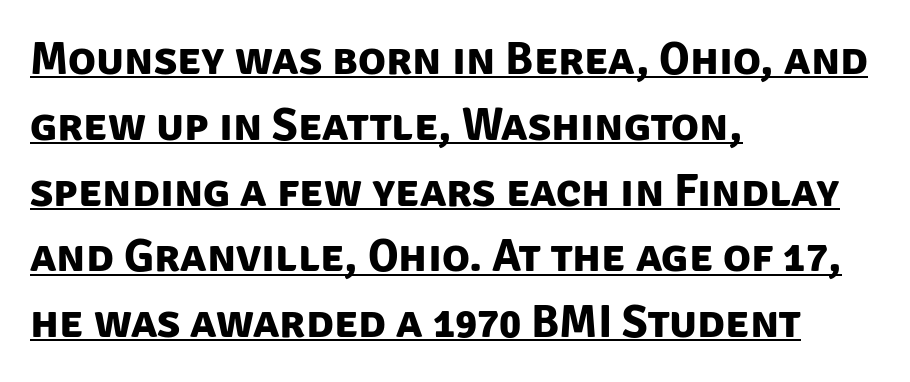
{"serif": "no", "bold": "yes", "weight": "bold", "width": "normal", "stroke_contrast": "low", "x_height": "large", "monospaced": "no", "underline": "yes", "align": "left", "line_spacing": "normal", "line_spacing_ratio": 1.43, "letter_spacing": "normal", "letter_spacing_em": 0.0, "glyph_px": 46}
